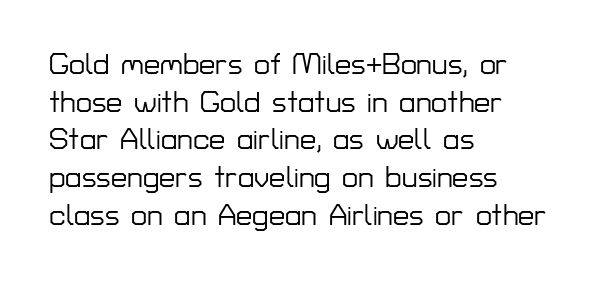
{"serif": "no", "italic": "no", "width": "normal", "stroke_contrast": "low", "x_height": "medium", "monospaced": "no", "underline": "no", "align": "left", "line_spacing": "normal", "line_spacing_ratio": 1.3, "letter_spacing": "normal", "letter_spacing_em": 0.0, "glyph_px": 29}
